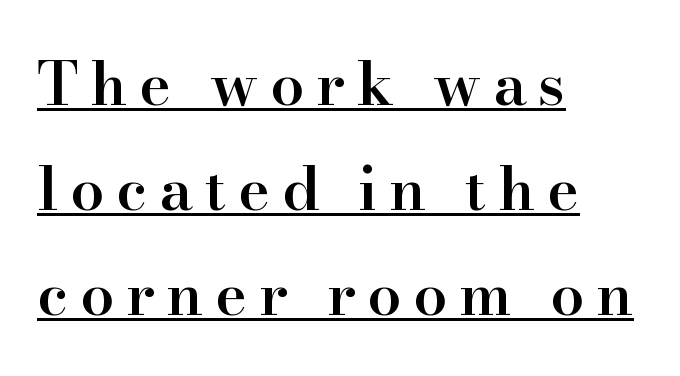
Q: Is the text bold? A: Semi-bold.
Q: Is the text italic (slanted)? A: No, it is upright.
Q: Is the typeface a serif or a sans-serif typeface? A: Serif.
Q: Is the text underlined? A: Yes.
Q: How is the paragraph aligned? A: Left-aligned.
Q: Is the spacing between letters normal or unusually wide? A: Unusually wide.
Q: Width (condensed, normal, or wide)? A: Normal.
Q: Stroke contrast? A: High.
Q: x-height? A: Small.
Q: Monospaced? A: No.
